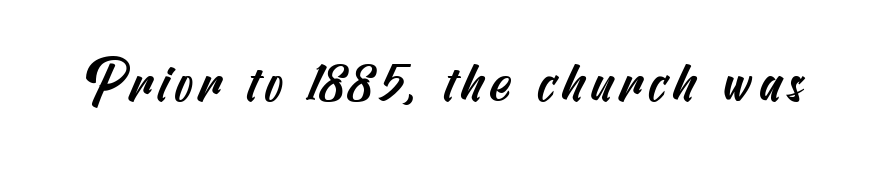
Observe the absence of serifs on each vertical stroke in this sample. Underlining? Definitely not there.
